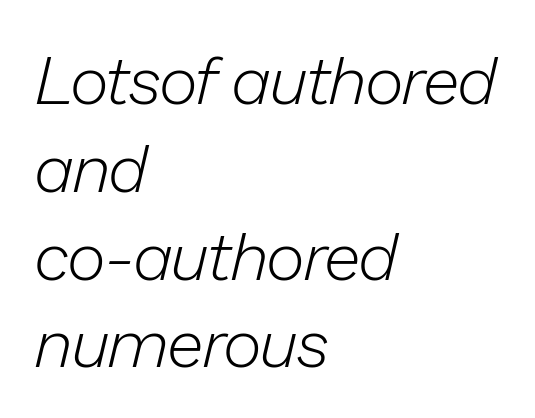
Q: Is the text bold? A: No.
Q: Is the text italic (slanted)? A: Yes, it leans right by about 13 degrees.
Q: Is the text underlined? A: No.
Q: How is the paragraph aligned? A: Left-aligned.
Q: Is the spacing between letters normal or unusually wide? A: Normal.
Q: Is the spacing between lines tight, normal or loose? A: Normal.
Q: Width (condensed, normal, or wide)? A: Normal.
Q: Stroke contrast? A: Low.
Q: x-height? A: Medium.
Q: Monospaced? A: No.
